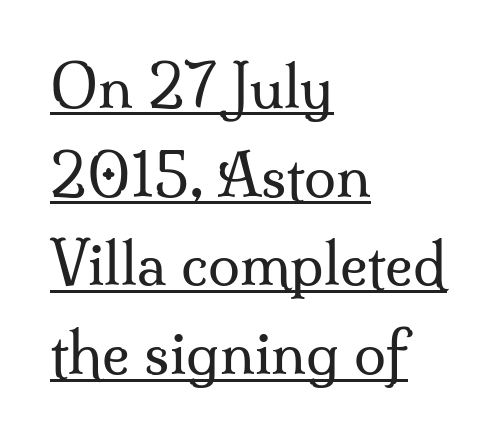
The image shows 58 px regular-weight serif type, upright; set left-aligned, normal line spacing (1.53x), normal letter spacing, underlined; medium stroke contrast and a small x-height.
